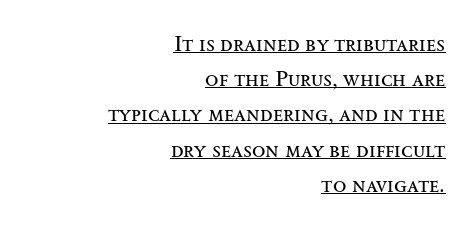
There is no visible air inserted between adjacent glyphs. Each new line begins a customary step beneath the previous one. The typesetter chose a ragged-left arrangement here. Does a line run under the words? Yes, clearly. No heavy texture on the line: the type isn't bold.
